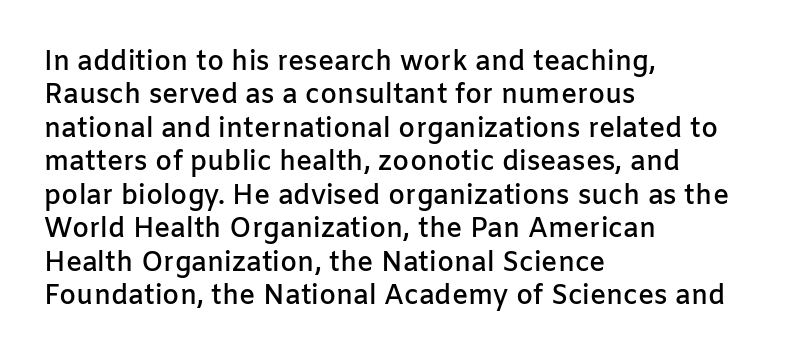
Q: Is the text bold? A: Semi-bold.
Q: Is the text italic (slanted)? A: No, it is upright.
Q: Is the text underlined? A: No.
Q: How is the paragraph aligned? A: Left-aligned.
Q: Is the spacing between letters normal or unusually wide? A: Normal.
